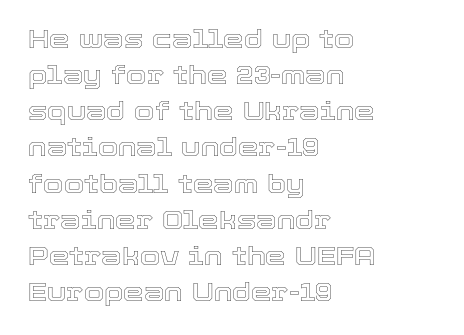
{"italic": "no", "underline": "no", "align": "left", "line_spacing": "normal", "line_spacing_ratio": 1.39, "letter_spacing": "normal", "letter_spacing_em": 0.0, "glyph_px": 26}
